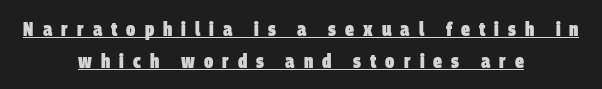
Q: Is the text bold? A: Yes.
Q: Is the text underlined? A: Yes.
Q: How is the paragraph aligned? A: Centered.
Q: Is the spacing between letters normal or unusually wide? A: Unusually wide.
Q: Is the spacing between lines tight, normal or loose? A: Normal.
